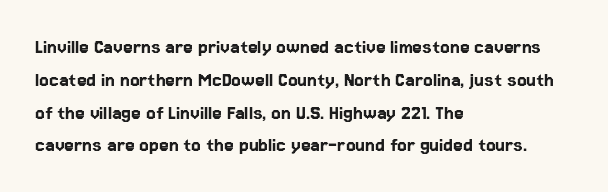
The image shows 22 px text type, upright; set left-aligned, normal line spacing (1.49x), normal letter spacing, not underlined.
